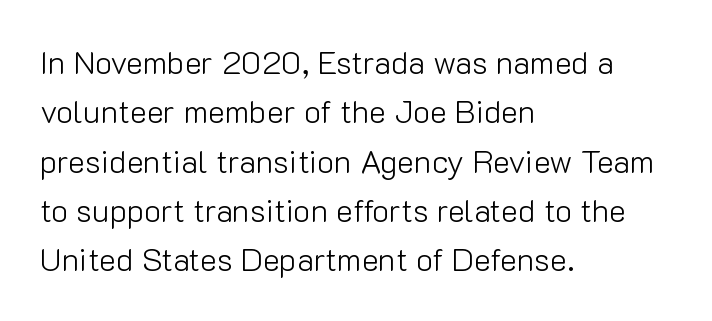
Q: Is the text bold? A: No.
Q: Is the text italic (slanted)? A: No, it is upright.
Q: Is the typeface a serif or a sans-serif typeface? A: Sans-serif.
Q: Is the text underlined? A: No.
Q: How is the paragraph aligned? A: Left-aligned.
Q: Is the spacing between letters normal or unusually wide? A: Normal.
Q: Is the spacing between lines tight, normal or loose? A: Normal.
Q: Width (condensed, normal, or wide)? A: Normal.
Q: Stroke contrast? A: Low.
Q: x-height? A: Medium.
Q: Monospaced? A: No.
